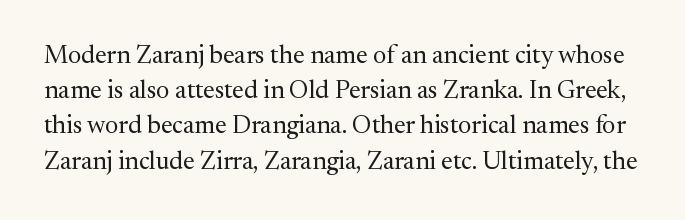
Q: Is the text bold? A: No.
Q: Is the text italic (slanted)? A: No, it is upright.
Q: Is the text underlined? A: No.
Q: Is the spacing between letters normal or unusually wide? A: Normal.
Q: Is the spacing between lines tight, normal or loose? A: Normal.
